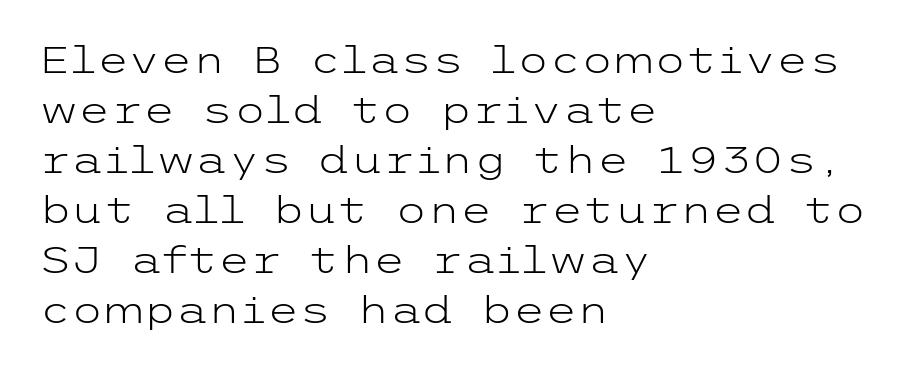
The image shows 37 px light, wide sans-serif type, upright; set left-aligned, normal line spacing (1.35x), normal letter spacing, not underlined; low stroke contrast and a medium x-height.
